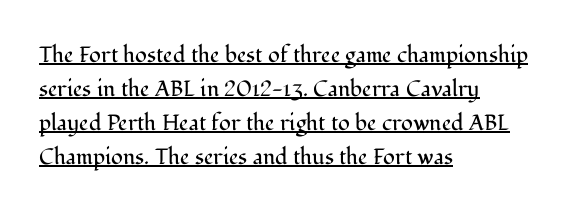
{"italic": "no", "bold": "no", "underline": "yes", "align": "left", "line_spacing": "normal", "line_spacing_ratio": 1.54, "letter_spacing": "normal", "letter_spacing_em": 0.0, "glyph_px": 22}
